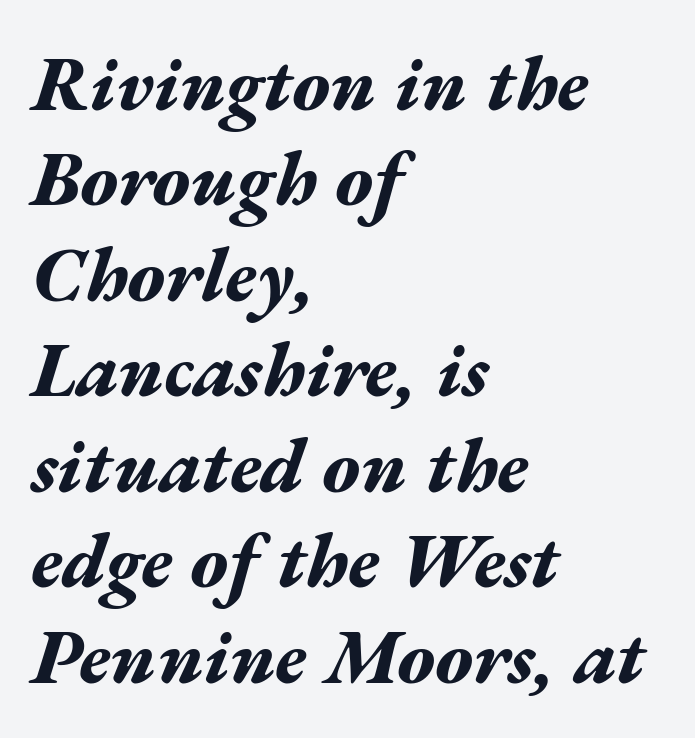
Q: Is the text bold? A: Yes.
Q: Is the text italic (slanted)? A: Yes, it leans right by about 17 degrees.
Q: Is the text underlined? A: No.
Q: How is the paragraph aligned? A: Left-aligned.
Q: Is the spacing between letters normal or unusually wide? A: Normal.
Q: Width (condensed, normal, or wide)? A: Wide.
Q: Stroke contrast? A: Medium.
Q: x-height? A: Medium.
Q: Monospaced? A: No.
